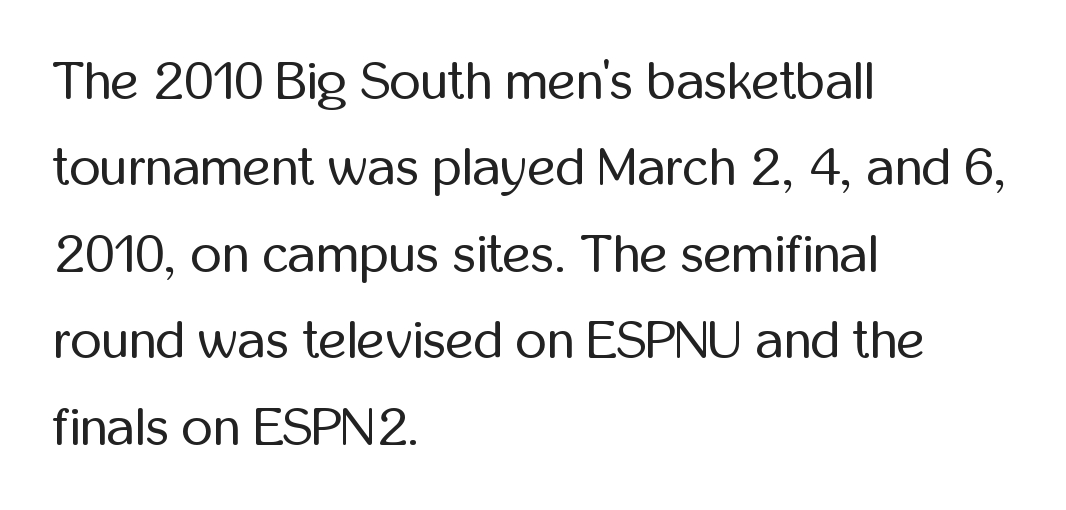
{"serif": "no", "italic": "no", "bold": "no", "weight": "regular", "width": "condensed", "stroke_contrast": "low", "x_height": "medium", "monospaced": "no", "underline": "no", "align": "left", "line_spacing": "normal", "line_spacing_ratio": 1.6, "letter_spacing": "normal", "letter_spacing_em": 0.0, "glyph_px": 54}
